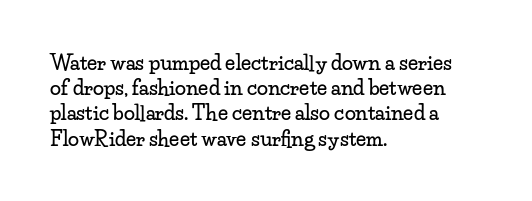
Q: Is the text italic (slanted)? A: No, it is upright.
Q: Is the text underlined? A: No.
Q: How is the paragraph aligned? A: Left-aligned.
Q: Is the spacing between letters normal or unusually wide? A: Normal.
Q: Is the spacing between lines tight, normal or loose? A: Normal.
